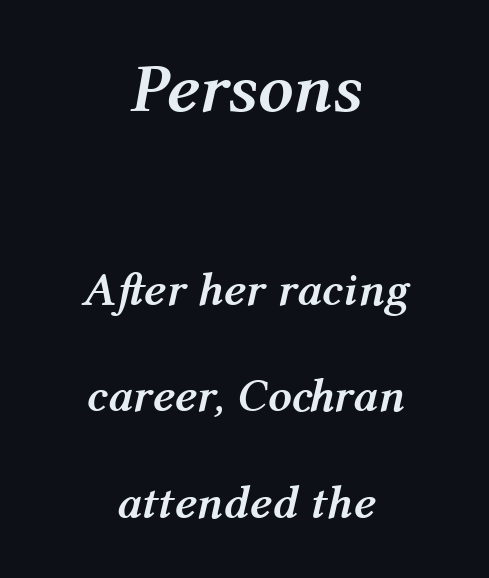
Compared with typical body copy, the letter spacing here is the same. This sample is center-justified, so both line endings float freely. The words here are not underlined. Top chunk: large. Bottom chunk: small. How would I describe the line gaps? Wide and relaxed.
